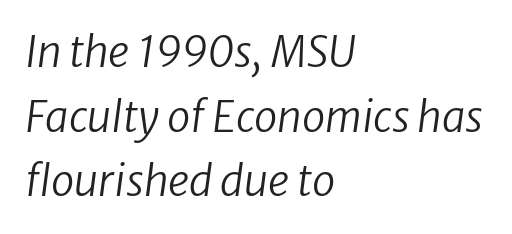
{"serif": "no", "bold": "no", "weight": "regular", "width": "normal", "stroke_contrast": "low", "x_height": "medium", "monospaced": "no", "underline": "no", "align": "left", "line_spacing": "normal", "line_spacing_ratio": 1.54, "letter_spacing": "normal", "letter_spacing_em": 0.0, "glyph_px": 42}
